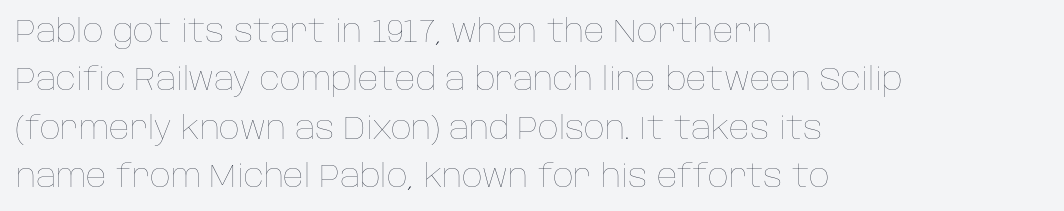
The image shows 32 px thin type, upright; set left-aligned, normal line spacing (1.51x), normal letter spacing, not underlined; low stroke contrast and a large x-height.
